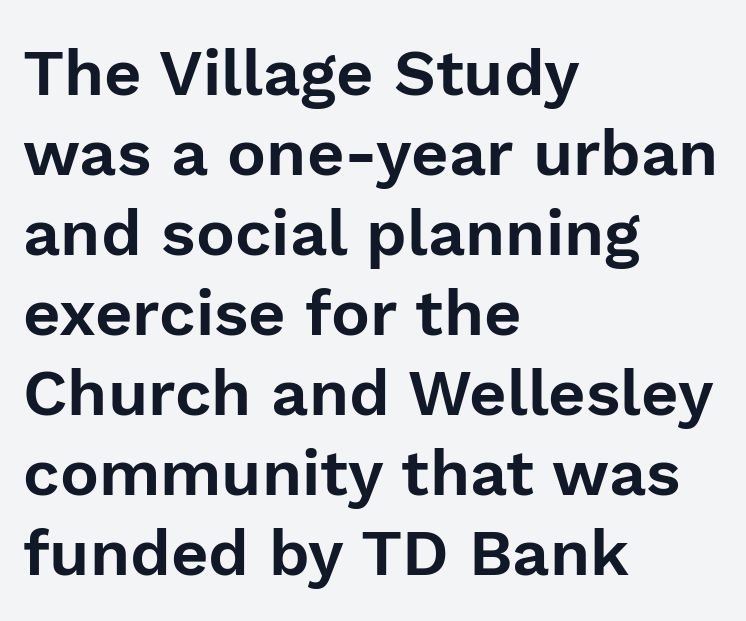
Look at the bottom of the vertical strokes: they stop flat, with no serifs. What stands out about the letter spacing? Nothing — it is the standard amount. Proportional: the letters do not fall into vertical columns. Posture: vertical. The area under the type is left untouched. This rendering uses left alignment, leaving the right contour irregular.
